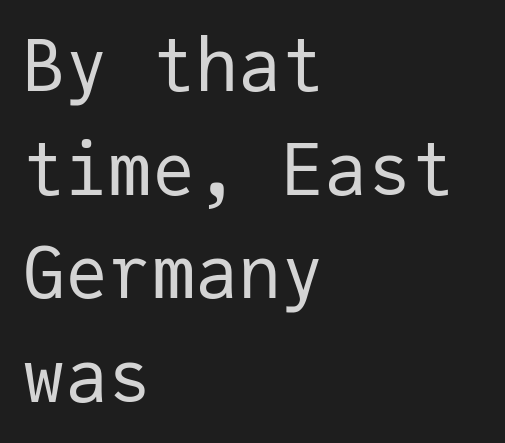
{"serif": "no", "italic": "no", "bold": "no", "weight": "regular", "width": "normal", "stroke_contrast": "low", "x_height": "medium", "monospaced": "yes", "underline": "no", "align": "left", "line_spacing": "normal", "line_spacing_ratio": 1.44, "letter_spacing": "normal", "letter_spacing_em": 0.0, "glyph_px": 72}
